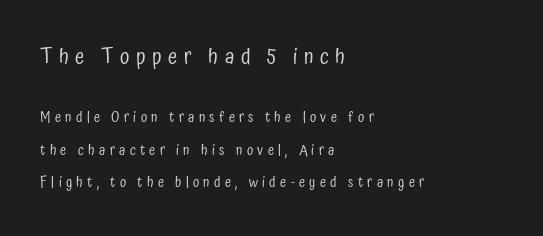
Baseline-to-baseline distance is far greater than the letter height. Tracking here is generous; glyphs stand well apart from one another. Alignment: flush left. The initial chunk of copy outweighs the following chunk in type size.
